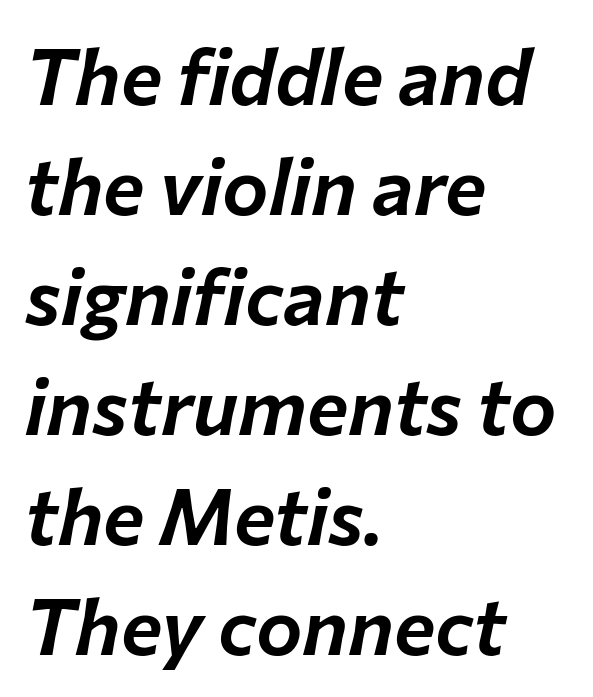
Descenders hang freely into open space. Typeset ragged right — the left edge is the straight one. The rendering applies a slant to the glyphs. The gaps between neighbouring characters are ordinary and unremarkable. Evenly set lines give the paragraph a standard silhouette. Here the designer chose a conventional face with non-uniform glyph widths.
